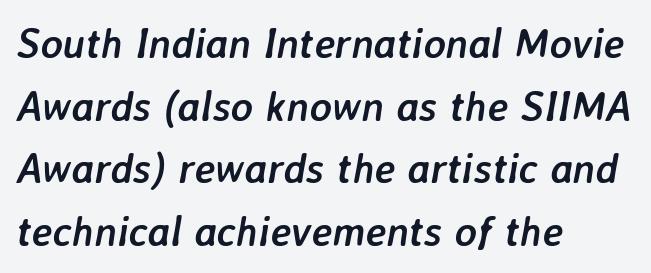
{"italic": "yes", "lean": "right", "slant_degrees": 7, "bold": "yes", "weight": "semibold", "width": "normal", "stroke_contrast": "low", "x_height": "medium", "monospaced": "no", "underline": "no", "align": "left", "line_spacing": "normal", "line_spacing_ratio": 1.49, "letter_spacing": "normal", "letter_spacing_em": 0.0, "glyph_px": 42}
